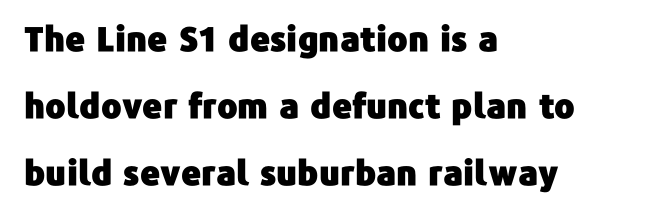
The image shows 34 px sans-serif type, upright; set left-aligned, loose line spacing (1.97x), normal letter spacing, not underlined; low stroke contrast and a medium x-height.
